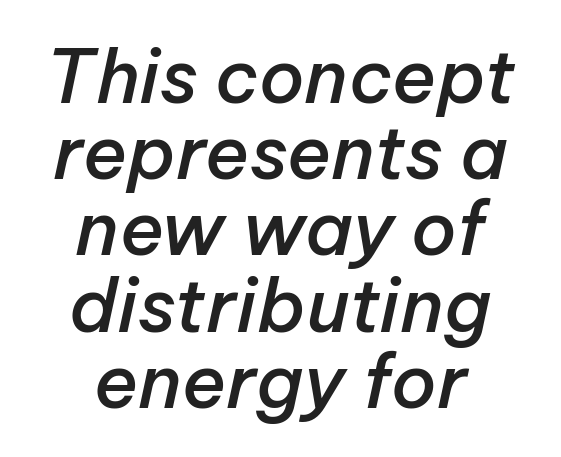
Q: Is the text bold? A: Semi-bold.
Q: Is the text italic (slanted)? A: Yes, it leans right by about 12 degrees.
Q: Is the text underlined? A: No.
Q: How is the paragraph aligned? A: Centered.
Q: Is the spacing between letters normal or unusually wide? A: Normal.
Q: Is the spacing between lines tight, normal or loose? A: Tight.
Q: Width (condensed, normal, or wide)? A: Normal.
Q: Stroke contrast? A: Low.
Q: x-height? A: Medium.
Q: Monospaced? A: No.
